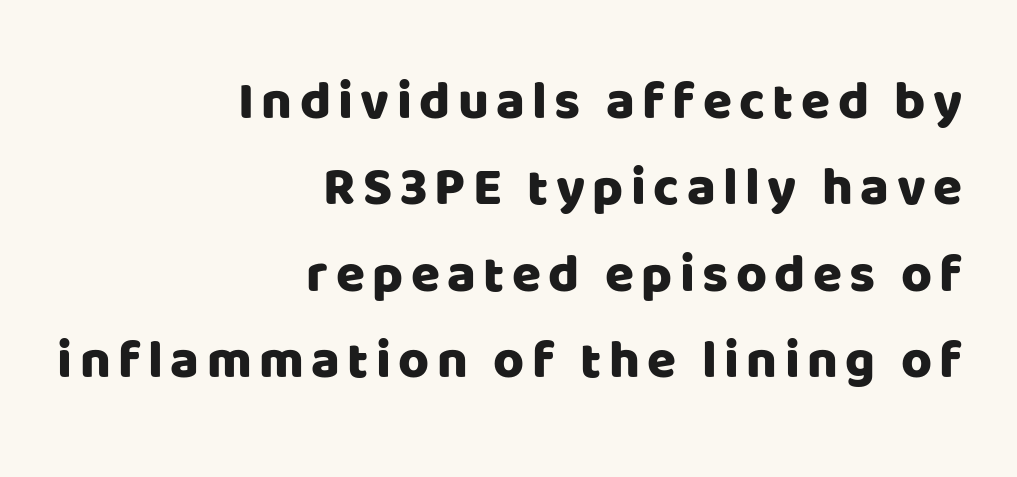
The image shows 53 px sans-serif type, upright; set right-aligned, normal line spacing (1.63x), not underlined; low stroke contrast and a large x-height.
